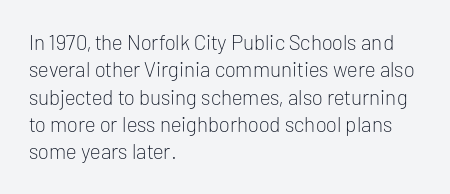
{"italic": "no", "bold": "no", "underline": "no", "align": "left", "line_spacing": "normal", "line_spacing_ratio": 1.3, "letter_spacing": "normal", "letter_spacing_em": 0.0, "glyph_px": 21}
